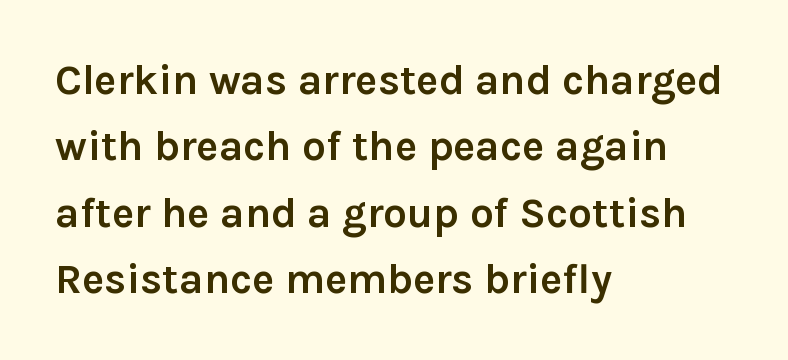
Q: Is the text bold? A: Yes.
Q: Is the text italic (slanted)? A: No, it is upright.
Q: Is the typeface a serif or a sans-serif typeface? A: Sans-serif.
Q: Is the text underlined? A: No.
Q: How is the paragraph aligned? A: Left-aligned.
Q: Is the spacing between letters normal or unusually wide? A: Normal.
Q: Is the spacing between lines tight, normal or loose? A: Normal.
Q: Width (condensed, normal, or wide)? A: Normal.
Q: Stroke contrast? A: Low.
Q: x-height? A: Medium.
Q: Monospaced? A: No.
